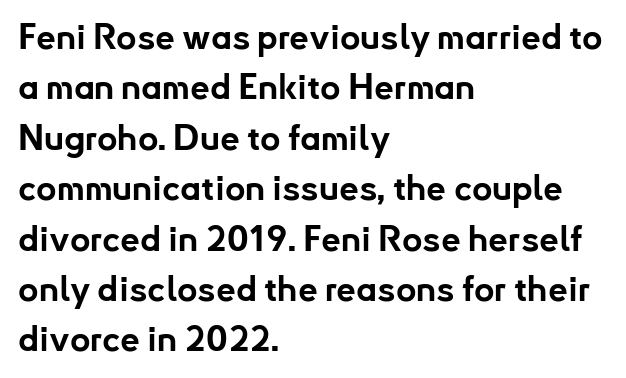
Q: Is the text bold? A: Yes.
Q: Is the text italic (slanted)? A: No, it is upright.
Q: Is the typeface a serif or a sans-serif typeface? A: Sans-serif.
Q: Is the text underlined? A: No.
Q: How is the paragraph aligned? A: Left-aligned.
Q: Is the spacing between letters normal or unusually wide? A: Normal.
Q: Is the spacing between lines tight, normal or loose? A: Normal.
Q: Width (condensed, normal, or wide)? A: Normal.
Q: Stroke contrast? A: Low.
Q: x-height? A: Small.
Q: Monospaced? A: No.
